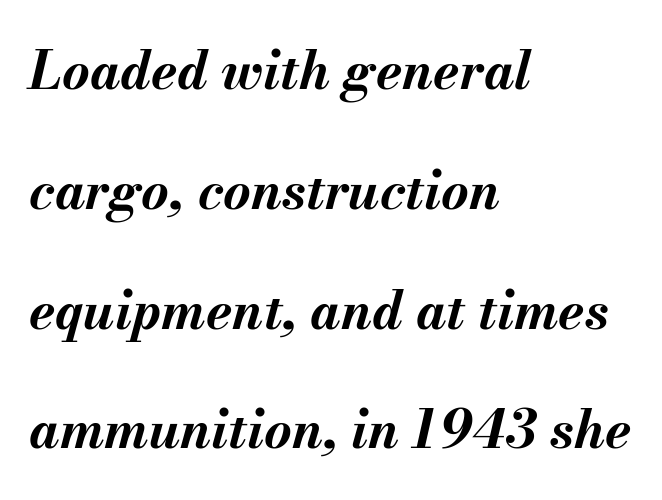
The tracking reads as untouched default to a designer's eye. A dark, heavy texture on the line: the type is bold. Leading is clearly above the norm, producing a sparse column. Honestly, there is no underline to notice here at all.
